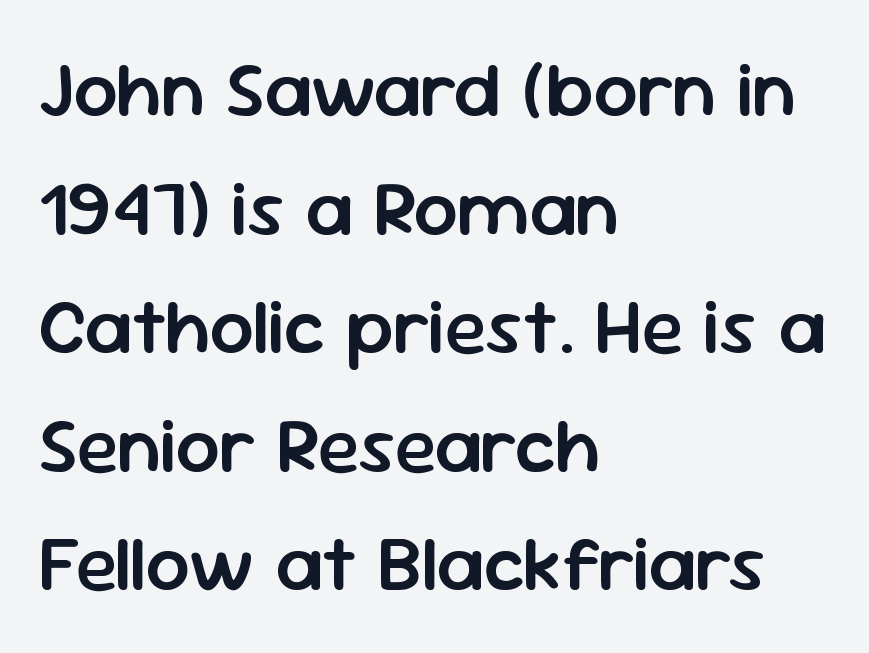
{"serif": "no", "italic": "no", "bold": "semi", "weight": "semibold", "width": "normal", "stroke_contrast": "low", "x_height": "medium", "monospaced": "no", "underline": "no", "align": "left", "line_spacing": "normal", "line_spacing_ratio": 1.52, "letter_spacing": "normal", "letter_spacing_em": 0.0, "glyph_px": 78}
